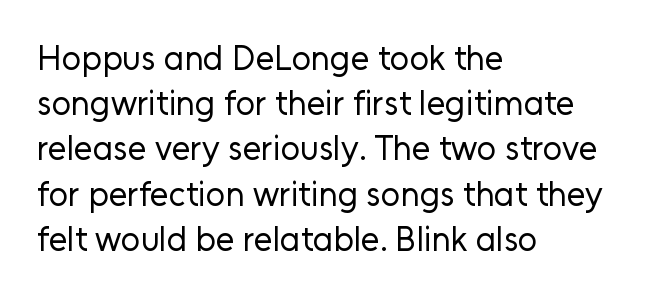
The image shows 34 px regular-weight sans-serif type, upright; set left-aligned, normal line spacing (1.33x), normal letter spacing, not underlined; low stroke contrast and a medium x-height.
